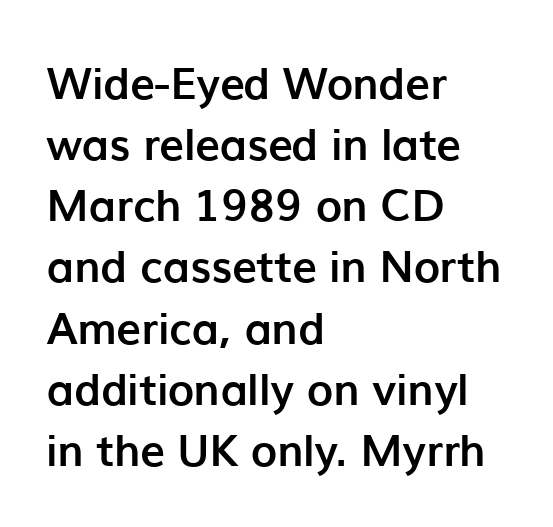
The tracking reads as untouched default to a designer's eye. This sample has the flowing, uneven cadence of proportional lettering. Check under the words: just untouched page. Every row of glyphs begins at an identical x-position on the left.
